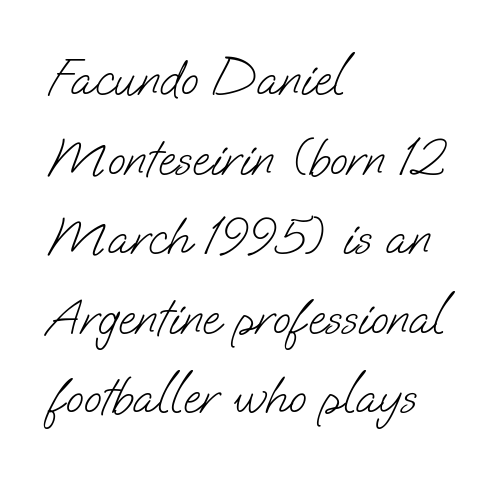
Q: Is the text bold? A: No.
Q: Is the typeface a serif or a sans-serif typeface? A: Sans-serif.
Q: Is the text underlined? A: No.
Q: How is the paragraph aligned? A: Left-aligned.
Q: Is the spacing between letters normal or unusually wide? A: Normal.
Q: Is the spacing between lines tight, normal or loose? A: Normal.
Q: Width (condensed, normal, or wide)? A: Normal.
Q: Stroke contrast? A: Low.
Q: x-height? A: Small.
Q: Monospaced? A: No.
